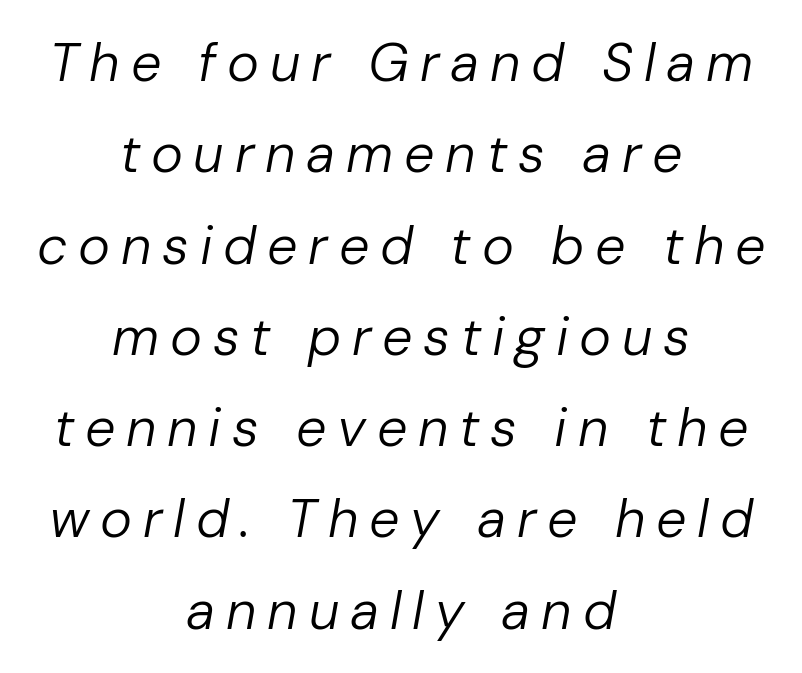
Think of a printed novel: that variable character pitch is what you see here. Descenders are the only things crossing below the line. Summary of vertical rhythm: regular, with standard interline spacing. Does the copy run flush right? No — it is centered line by line. Weight class: somewhere from thin through regular. These lines have a slow, spaced-out rhythm from letter to letter.
